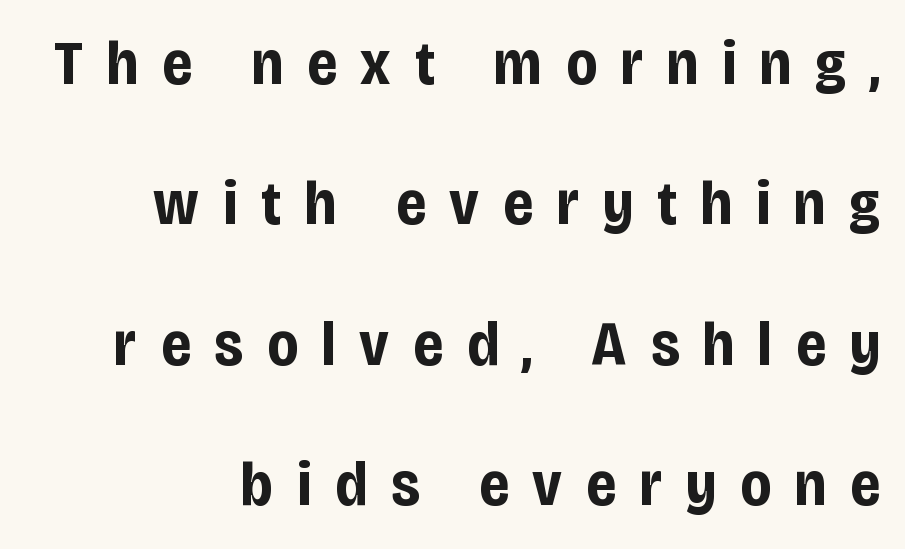
{"serif": "no", "italic": "no", "bold": "yes", "weight": "bold", "width": "condensed", "stroke_contrast": "low", "x_height": "large", "monospaced": "no", "underline": "no", "align": "right", "line_spacing": "loose", "line_spacing_ratio": 2.23, "letter_spacing": "wide", "letter_spacing_em": 0.38, "glyph_px": 63}
